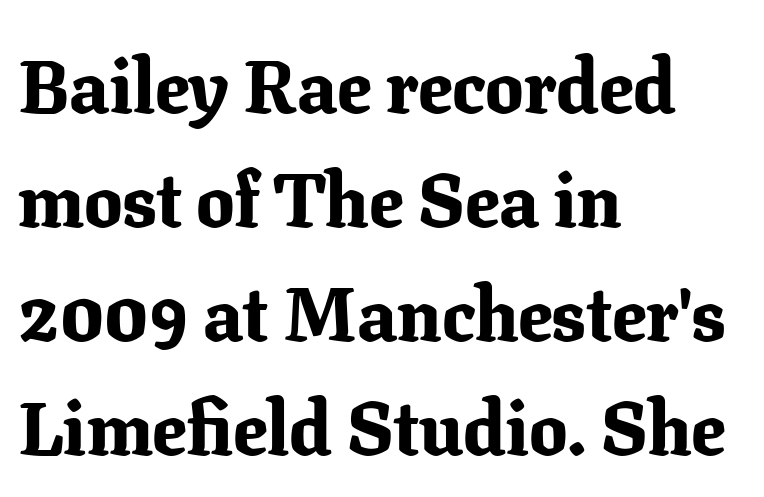
{"serif": "yes", "italic": "no", "bold": "yes", "weight": "bold", "width": "normal", "stroke_contrast": "low", "x_height": "medium", "monospaced": "no", "underline": "no", "align": "left", "line_spacing": "normal", "line_spacing_ratio": 1.5, "letter_spacing": "normal", "letter_spacing_em": 0.0, "glyph_px": 76}
